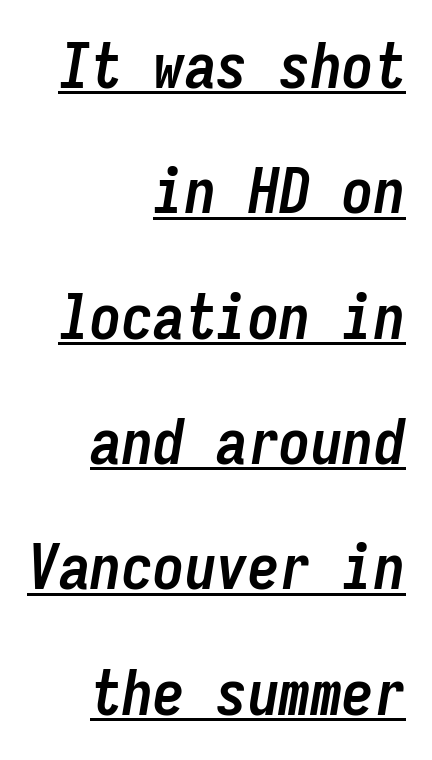
{"italic": "yes", "lean": "right", "slant_degrees": 9, "bold": "yes", "weight": "semibold", "width": "condensed", "stroke_contrast": "low", "x_height": "medium", "monospaced": "yes", "underline": "yes", "align": "right", "line_spacing": "loose", "line_spacing_ratio": 1.99, "letter_spacing": "normal", "letter_spacing_em": 0.0, "glyph_px": 63}
